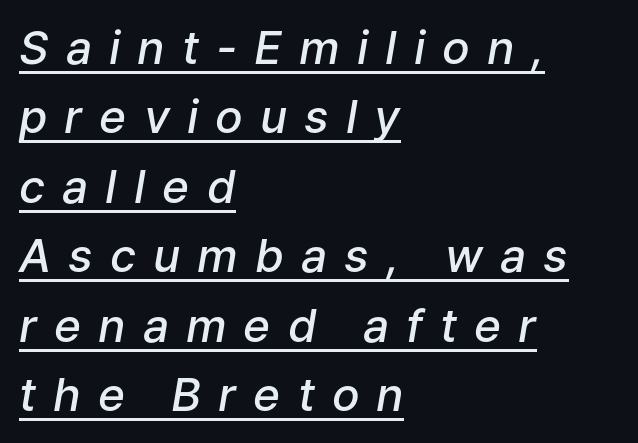
{"italic": "yes", "lean": "right", "slant_degrees": 9, "bold": "semi", "weight": "semibold", "width": "normal", "stroke_contrast": "low", "x_height": "medium", "monospaced": "no", "underline": "yes", "align": "left", "line_spacing": "normal", "line_spacing_ratio": 1.51, "letter_spacing": "wide", "letter_spacing_em": 0.37, "glyph_px": 46}
